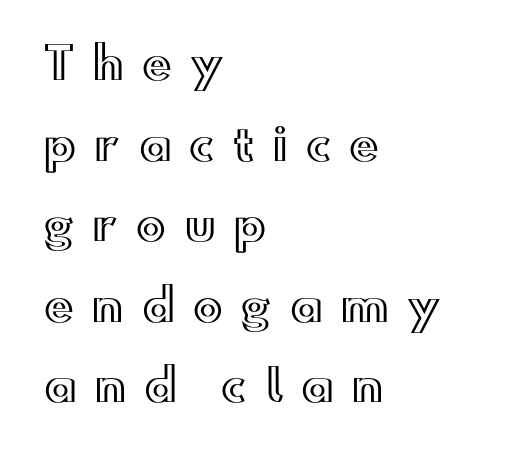
{"italic": "no", "width": "wide", "x_height": "small", "monospaced": "no", "underline": "no", "align": "left", "line_spacing_ratio": 1.83, "letter_spacing": "wide", "letter_spacing_em": 0.42, "glyph_px": 44}
